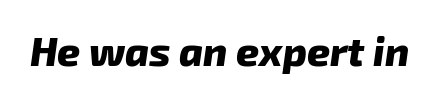
The passage shown has conventional tracking throughout. Type style note: lacks serifs. Proportional: the letters do not fall into vertical columns. The typesetting leans heavy: a genuine bold. Check under the words: just untouched page.
